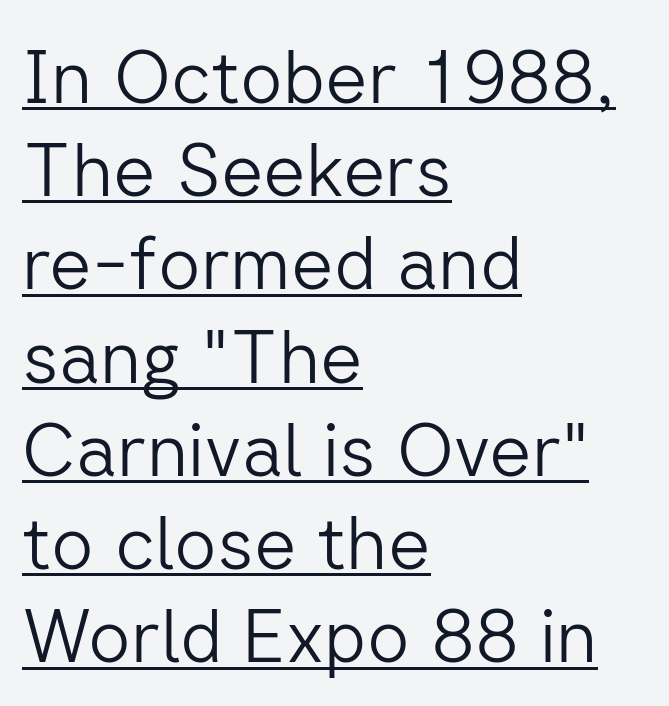
{"serif": "no", "italic": "no", "bold": "no", "weight": "light", "width": "normal", "stroke_contrast": "low", "x_height": "medium", "monospaced": "no", "underline": "yes", "align": "left", "line_spacing": "normal", "line_spacing_ratio": 1.26, "letter_spacing": "normal", "letter_spacing_em": 0.0, "glyph_px": 74}
